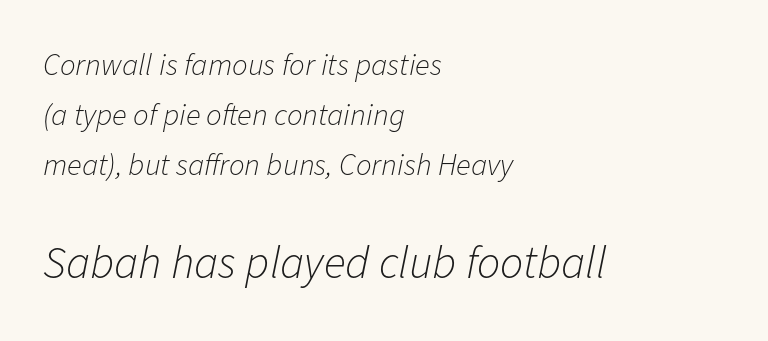
{"italic": "yes", "lean": "right", "slant_degrees": 11, "bold": "no", "weight": "light", "width": "normal", "stroke_contrast": "low", "x_height": "medium", "monospaced": "no", "underline": "no", "align": "left", "line_spacing": "normal", "line_spacing_ratio": 1.62, "letter_spacing": "normal", "letter_spacing_em": 0.0, "larger_block": "second", "size_ratio": 1.48, "glyph_px": 46}
